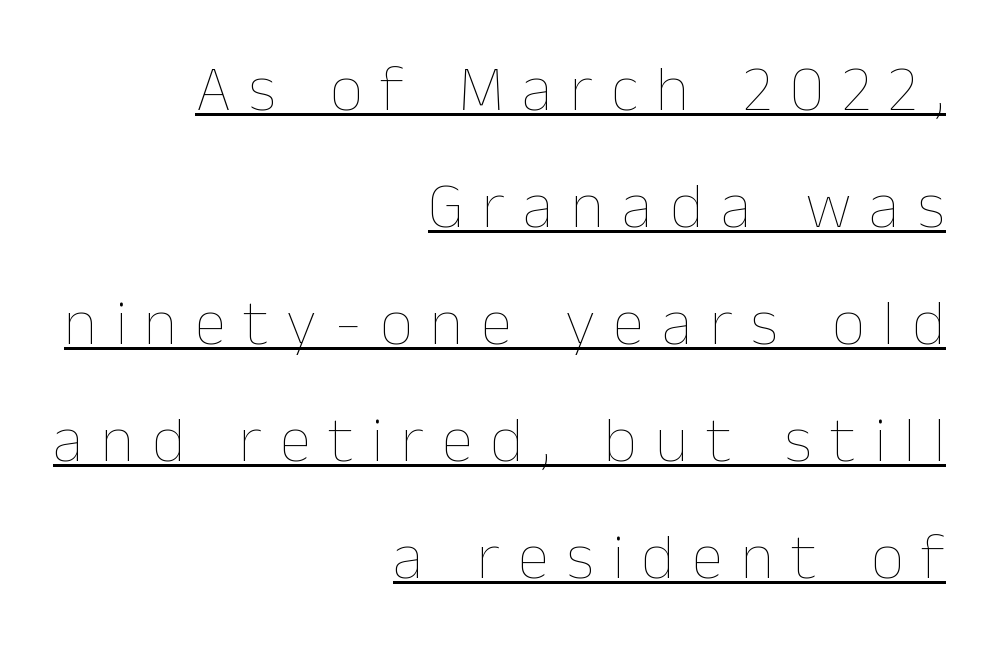
{"italic": "no", "bold": "no", "weight": "thin", "width": "normal", "stroke_contrast": "low", "x_height": "medium", "monospaced": "no", "underline": "yes", "align": "right", "line_spacing_ratio": 1.8, "letter_spacing": "wide", "letter_spacing_em": 0.27, "glyph_px": 65}
